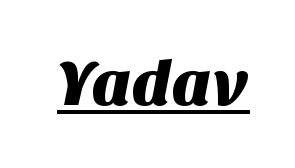
The image shows 64 px sans-serif type; set normal letter spacing, underlined; medium stroke contrast and a large x-height.
